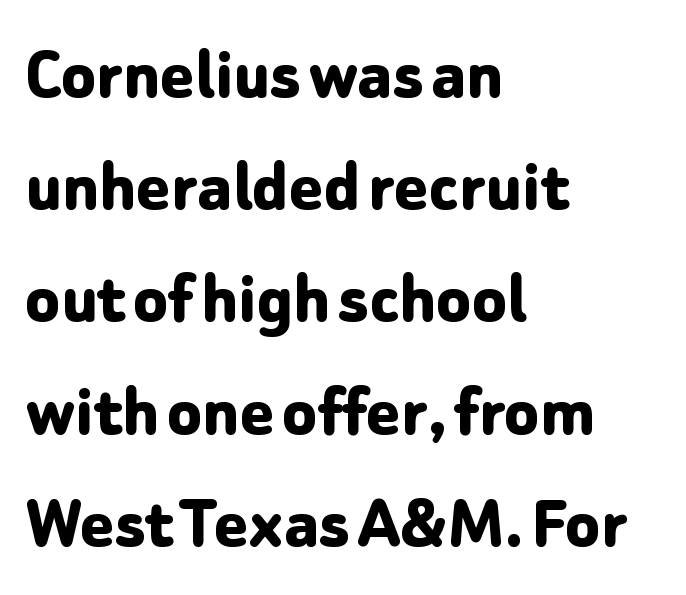
{"serif": "no", "italic": "no", "bold": "yes", "weight": "bold", "width": "normal", "stroke_contrast": "low", "x_height": "medium", "monospaced": "no", "underline": "no", "align": "left", "line_spacing": "normal", "line_spacing_ratio": 1.42, "letter_spacing": "normal", "letter_spacing_em": 0.0, "glyph_px": 79}
